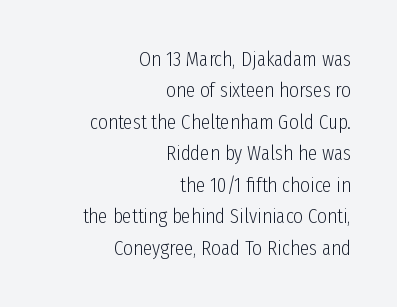
Q: Is the text bold? A: No.
Q: Is the text italic (slanted)? A: No, it is upright.
Q: Is the text underlined? A: No.
Q: How is the paragraph aligned? A: Right-aligned.
Q: Is the spacing between letters normal or unusually wide? A: Normal.
Q: Is the spacing between lines tight, normal or loose? A: Normal.
